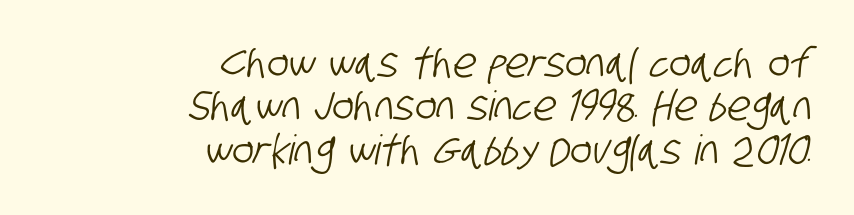
{"serif": "no", "width": "condensed", "stroke_contrast": "low", "x_height": "large", "monospaced": "no", "underline": "no", "align": "right", "line_spacing": "tight", "line_spacing_ratio": 1.06, "letter_spacing": "normal", "letter_spacing_em": 0.0, "glyph_px": 41}
